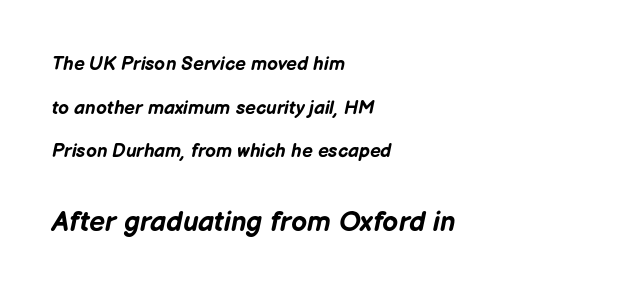
Q: Is the text bold? A: Yes.
Q: Is the text italic (slanted)? A: Yes, it leans right by about 12 degrees.
Q: Is the text underlined? A: No.
Q: How is the paragraph aligned? A: Left-aligned.
Q: Is the spacing between letters normal or unusually wide? A: Normal.
Q: Is the spacing between lines tight, normal or loose? A: Loose.
Q: Which block of text is set in a larger size, the first (top) or the second (bottom)? A: The second (bottom) one.
Q: Width (condensed, normal, or wide)? A: Normal.
Q: Stroke contrast? A: Low.
Q: x-height? A: Medium.
Q: Monospaced? A: No.
